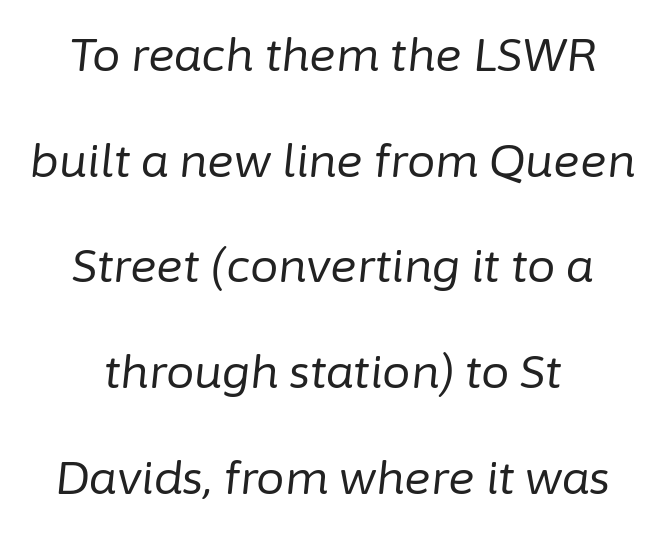
Q: Is the text bold? A: No.
Q: Is the text italic (slanted)? A: Yes, it leans right by about 6 degrees.
Q: Is the text underlined? A: No.
Q: Is the spacing between letters normal or unusually wide? A: Normal.
Q: Is the spacing between lines tight, normal or loose? A: Loose.
Q: Width (condensed, normal, or wide)? A: Normal.
Q: Stroke contrast? A: Low.
Q: x-height? A: Medium.
Q: Monospaced? A: No.
